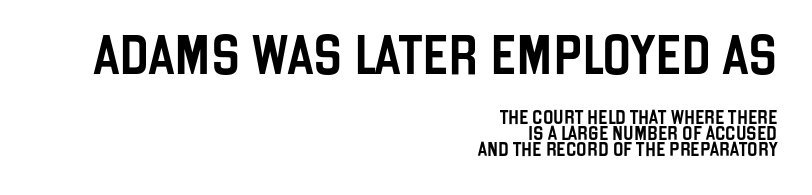
The image shows 39 px condensed sans-serif type, upright; set right-aligned, tight line spacing (1.13x), normal letter spacing, not underlined; the first (top) block is 2.79x larger; low stroke contrast and a large x-height.
